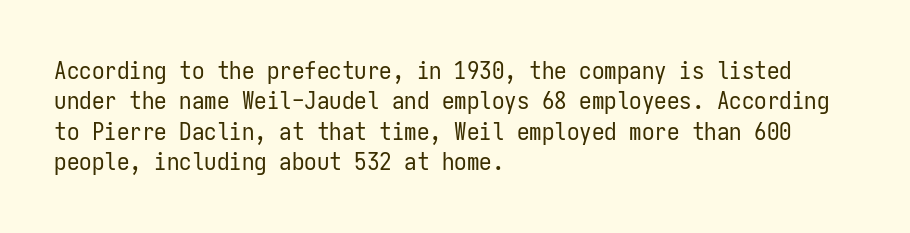
Nope, not italic — everything's standing straight. Only glyphs here, with clear space below each row. Leftover space on each line is placed entirely after the last word. The gaps between neighbouring characters are ordinary and unremarkable. A light-to-regular cut is what we see here.
